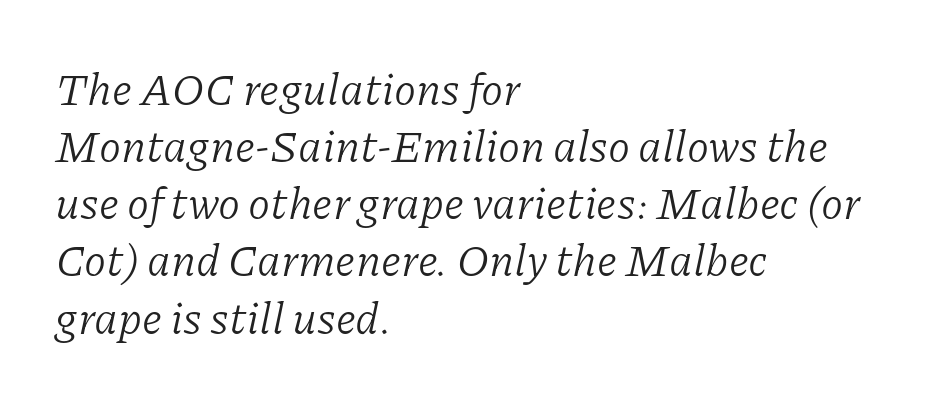
The setting favours the left margin, as ordinary paragraphs usually do. Regarding leading, the lines here are spaced in the standard way. Compared with a typical body face, this is equally light or lighter still. Italic: yes, the glyphs are oblique.
